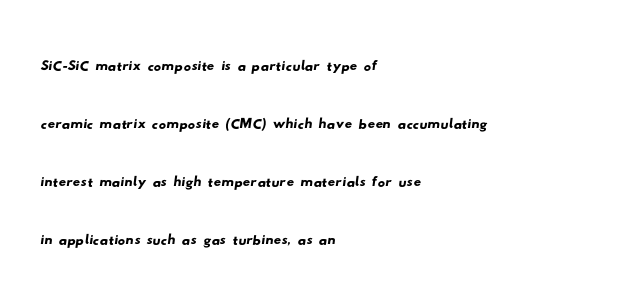
A bare baseline throughout the passage. Spacing verdict: proportional, widths tailored to each character. Examine the stroke ends and you'll find no serifs. The gaps between neighbouring characters are ordinary and unremarkable. All the whitespace from short lines collects on the right.
